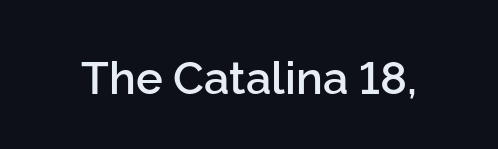
Q: Is the text bold? A: Semi-bold.
Q: Is the text italic (slanted)? A: No, it is upright.
Q: Is the typeface a serif or a sans-serif typeface? A: Sans-serif.
Q: Is the text underlined? A: No.
Q: Is the spacing between letters normal or unusually wide? A: Normal.
Q: Width (condensed, normal, or wide)? A: Normal.
Q: Stroke contrast? A: Low.
Q: x-height? A: Medium.
Q: Monospaced? A: No.
